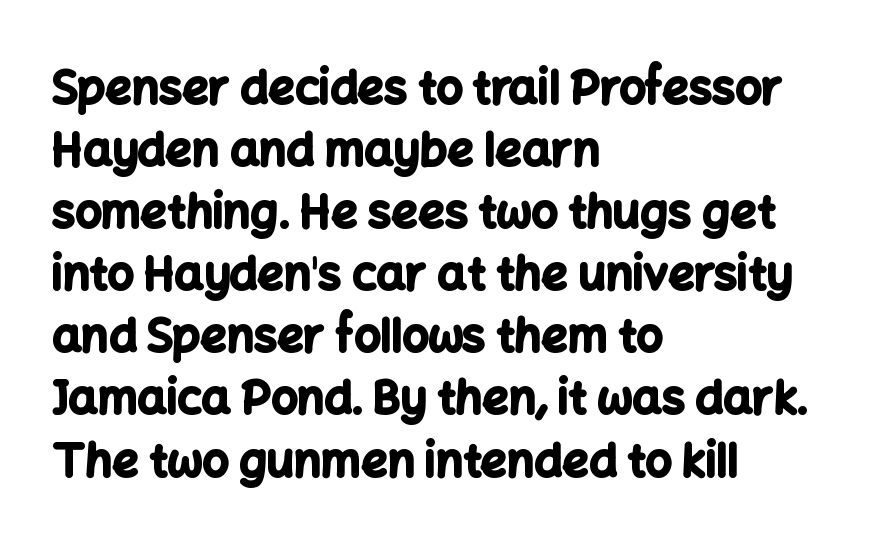
Leftover space on each line is placed entirely after the last word. Strokes here are thick enough to call this a true bold. Is there any slant? The stems are plumb. Honestly, there is no underline to notice here at all.
